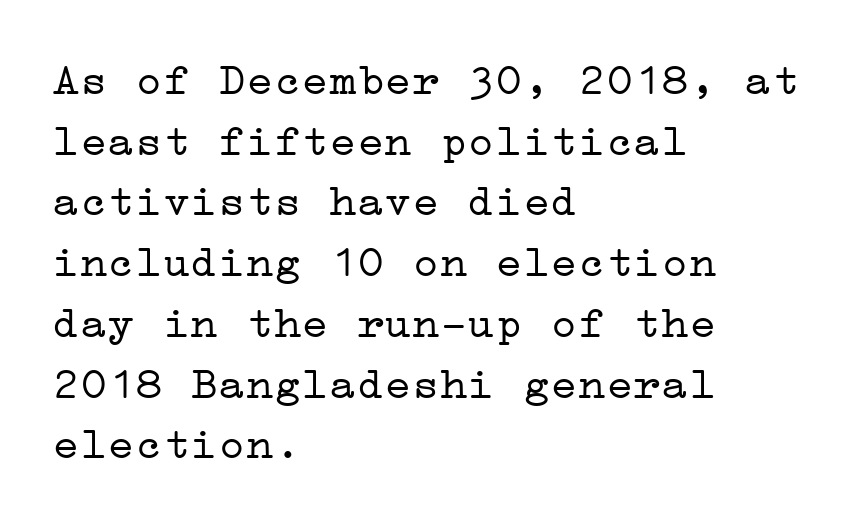
If you drew a line through each stem, it would be perfectly vertical. Which margin do the lines hug? The left one — the right edge is uneven. This rendering leaves character spacing at its baseline value. Observe the serifs anchoring each vertical stroke in this sample.
